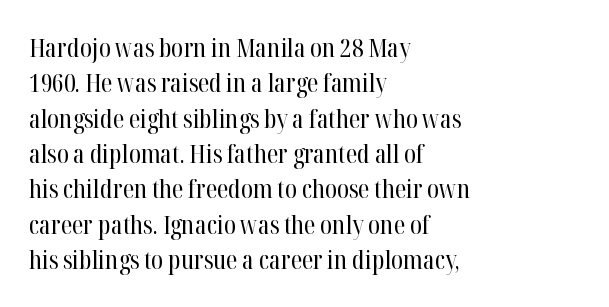
The image shows 26 px text type, upright; set left-aligned, normal line spacing (1.36x), normal letter spacing, not underlined.
